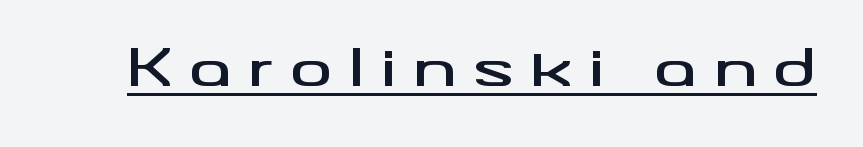
The image shows 52 px wide sans-serif type, upright; set unusually wide letter spacing (+0.32 em), underlined; medium stroke contrast and a small x-height.
